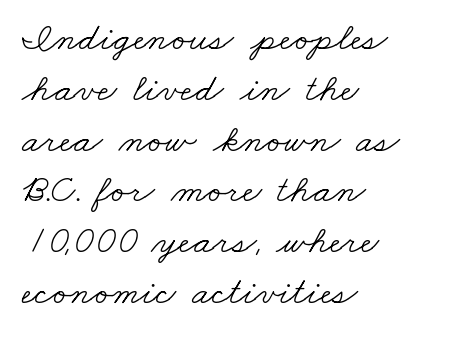
{"serif": "yes", "bold": "no", "weight": "light", "width": "wide", "stroke_contrast": "low", "x_height": "small", "monospaced": "no", "underline": "no", "align": "left", "line_spacing": "normal", "line_spacing_ratio": 1.27, "letter_spacing": "normal", "letter_spacing_em": 0.0, "glyph_px": 40}
